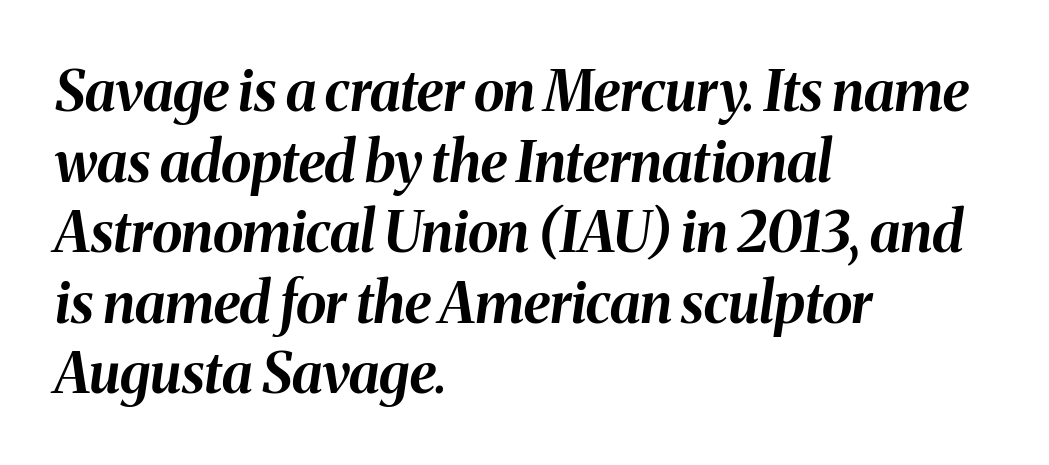
Q: Is the text bold? A: Yes.
Q: Is the text italic (slanted)? A: Yes, it leans right by about 8 degrees.
Q: Is the text underlined? A: No.
Q: How is the paragraph aligned? A: Left-aligned.
Q: Is the spacing between letters normal or unusually wide? A: Normal.
Q: Is the spacing between lines tight, normal or loose? A: Normal.
Q: Width (condensed, normal, or wide)? A: Normal.
Q: Stroke contrast? A: Medium.
Q: x-height? A: Medium.
Q: Monospaced? A: No.
